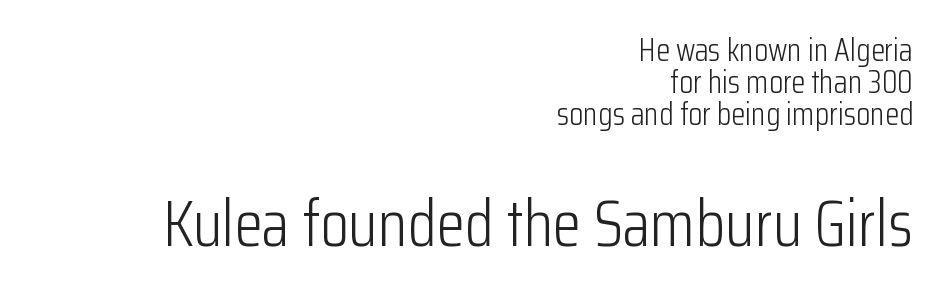
Look at the bottom of the vertical strokes: they stop flat, with no serifs. Words appear dense and cohesive because spacing is normal. Notice how descenders almost collide with the ascenders below — that's tight leading. Which chunk is bigger? The second one — the bottom block dwarfs the top. Note the varied advance widths — an 'i' is clearly narrower than an 'm'.
